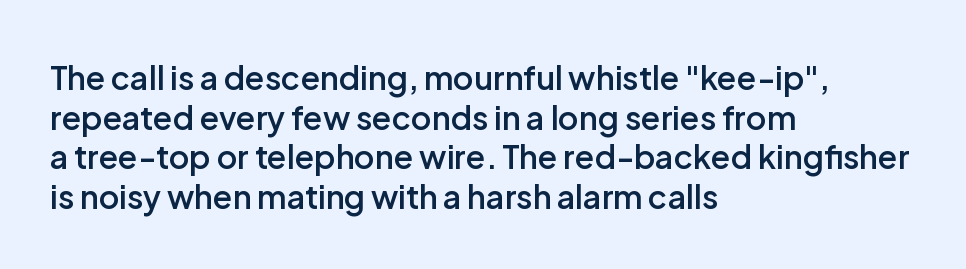
One-word summary of the alignment: left. The letters advance in unequal steps, a hallmark of proportional type. Slightly chunky letters — semibold, I'd say, not full bold. The area under the type is left untouched. The specimen reads as upright at a glance. Nope, no serifs anywhere on these letters.
